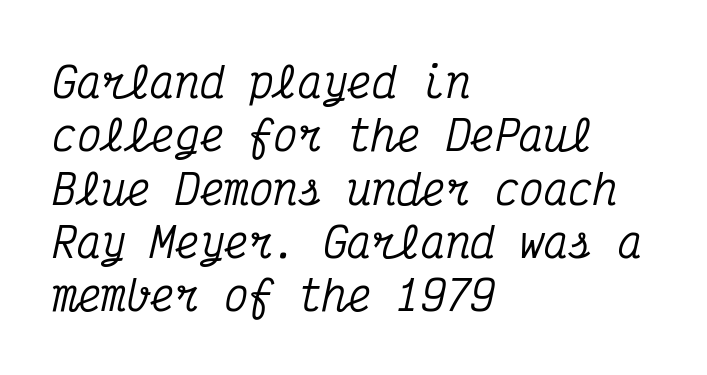
{"serif": "yes", "italic": "yes", "lean": "right", "slant_degrees": 12, "width": "condensed", "stroke_contrast": "medium", "x_height": "medium", "monospaced": "yes", "underline": "no", "align": "left", "line_spacing": "normal", "line_spacing_ratio": 1.3, "letter_spacing": "normal", "letter_spacing_em": 0.0, "glyph_px": 41}
